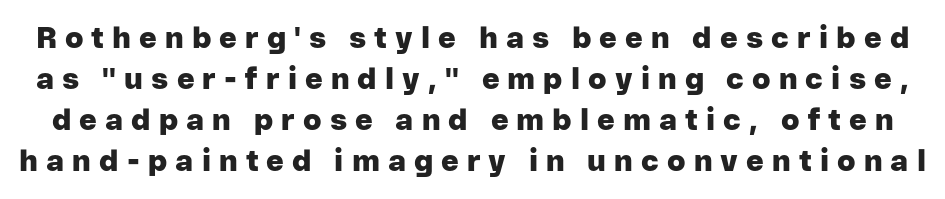
This is the regular roman posture of the typeface. The space beneath each line is pristine and unruled. Serif or sans? Sans — the stroke terminals are bare. Summary of weight: heavy, a full bold. Interline gaps are of average width in this sample.
